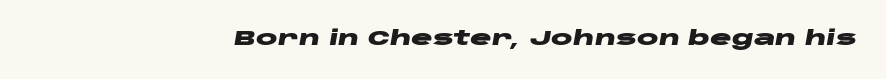
Nobody touched the tracking dial on this one. Bare-footed words on every line. The lettering tilts uniformly, giving the passage an italic look. These lines carry a lot of weight — the face is fully bold.
